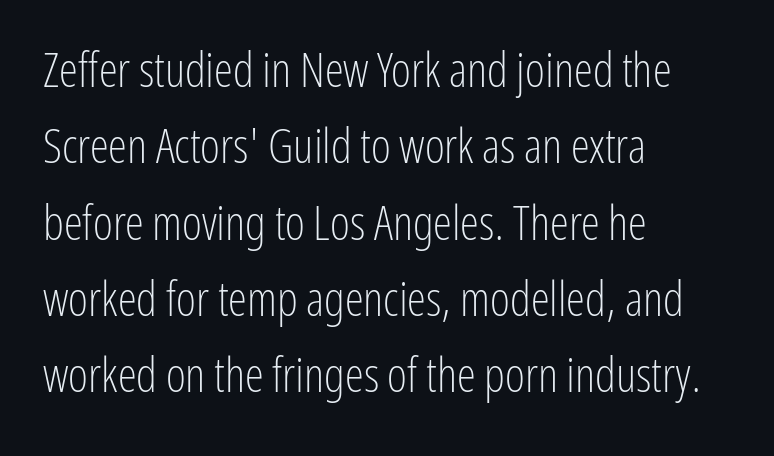
{"serif": "no", "italic": "no", "bold": "no", "weight": "light", "width": "condensed", "stroke_contrast": "low", "x_height": "medium", "monospaced": "no", "underline": "no", "align": "left", "line_spacing": "normal", "line_spacing_ratio": 1.59, "letter_spacing": "normal", "letter_spacing_em": 0.0, "glyph_px": 48}
